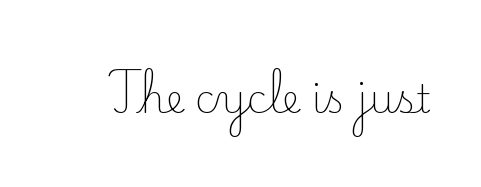
I'd call this a serif setting — the letters wear small feet. It's the straight-up-and-down kind of type. These lines are rendered in a variable-pitch font. Each row of text sits above clean, open space. Between one letter and the next there's only the usual sliver of space.
